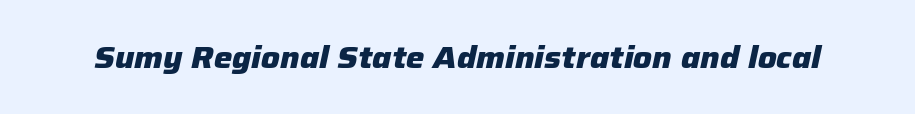
{"italic": "yes", "lean": "right", "slant_degrees": 12, "bold": "yes", "weight": "heavy", "width": "normal", "stroke_contrast": "low", "x_height": "medium", "monospaced": "no", "underline": "no", "letter_spacing": "normal", "letter_spacing_em": 0.0, "glyph_px": 31}
